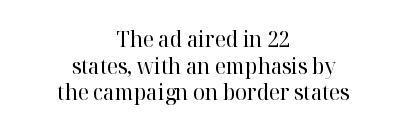
Q: Is the text bold? A: No.
Q: Is the text italic (slanted)? A: No, it is upright.
Q: Is the text underlined? A: No.
Q: How is the paragraph aligned? A: Centered.
Q: Is the spacing between letters normal or unusually wide? A: Normal.
